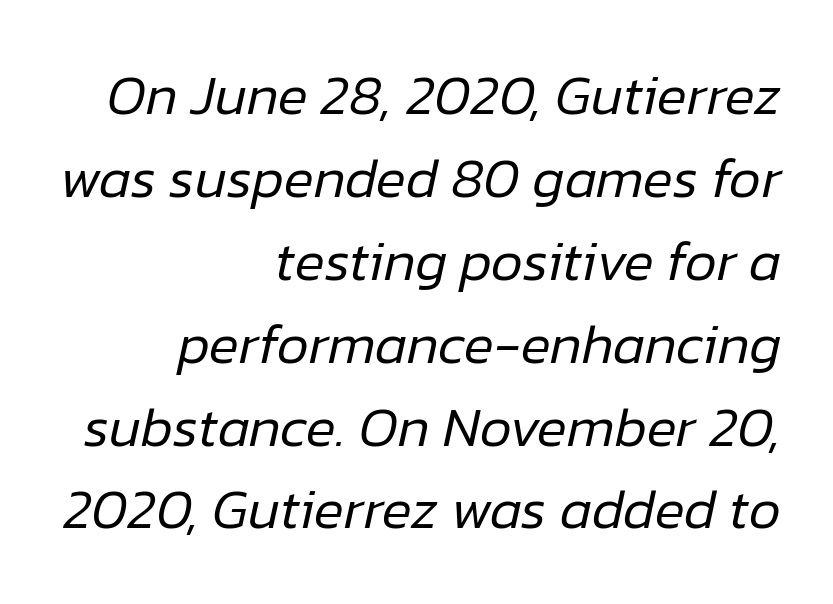
On a weight scale, this lands at 450 or below. The typography opts for an oblique posture over an upright one. The area under the type is left untouched. The face used here is proportionally spaced, like ordinary book or web type. Nothing unusual about the tracking: characters are spaced as the font intends. Leading matches the norm, producing a regular column.
